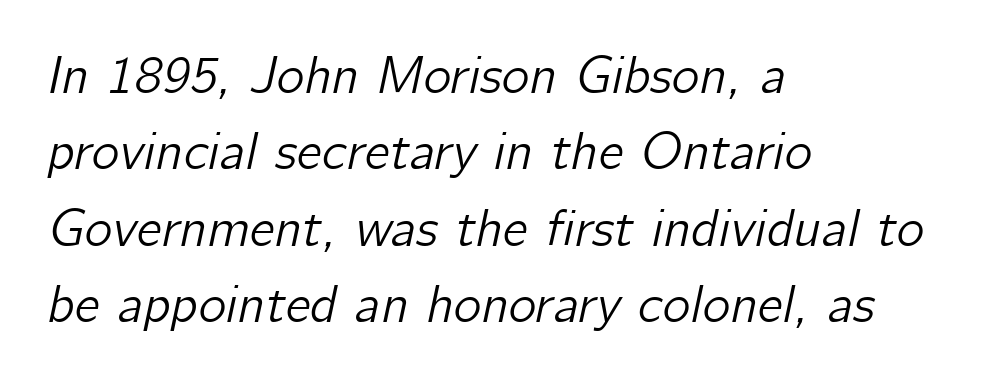
The image shows 53 px text type, italic (leaning right); set left-aligned, normal line spacing (1.44x), normal letter spacing, not underlined; low stroke contrast and a medium x-height.
